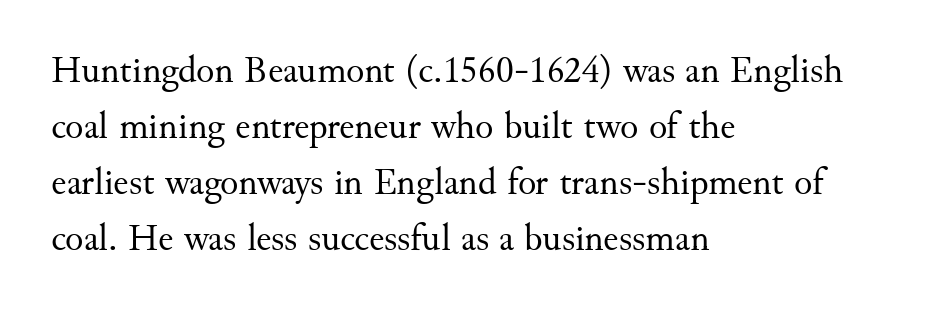
Q: Is the text bold? A: No.
Q: Is the text italic (slanted)? A: No, it is upright.
Q: Is the typeface a serif or a sans-serif typeface? A: Serif.
Q: Is the text underlined? A: No.
Q: How is the paragraph aligned? A: Left-aligned.
Q: Is the spacing between letters normal or unusually wide? A: Normal.
Q: Is the spacing between lines tight, normal or loose? A: Normal.
Q: Width (condensed, normal, or wide)? A: Normal.
Q: Stroke contrast? A: Medium.
Q: x-height? A: Small.
Q: Monospaced? A: No.
